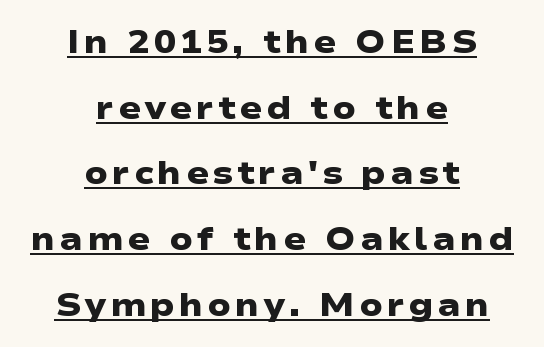
The image shows 33 px heavy, wide sans-serif type; set centered, loose line spacing (1.99x), underlined; low stroke contrast and a medium x-height.
